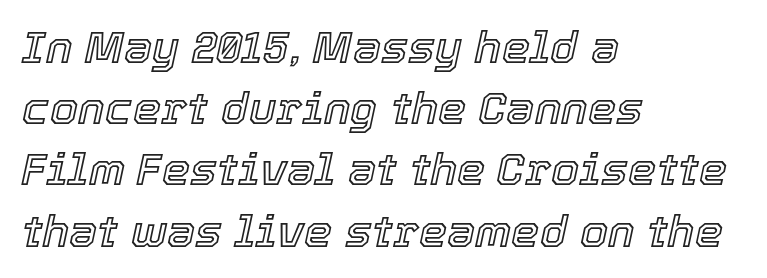
{"italic": "yes", "lean": "right", "slant_degrees": 12, "width": "normal", "x_height": "medium", "monospaced": "no", "underline": "no", "align": "left", "line_spacing": "normal", "line_spacing_ratio": 1.36, "letter_spacing": "normal", "letter_spacing_em": 0.0, "glyph_px": 45}
